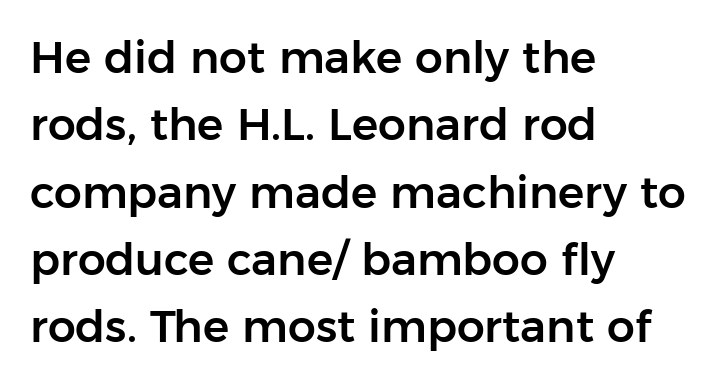
The image shows 44 px sans-serif type, upright; set left-aligned, normal line spacing (1.53x), normal letter spacing, not underlined; low stroke contrast and a medium x-height.
